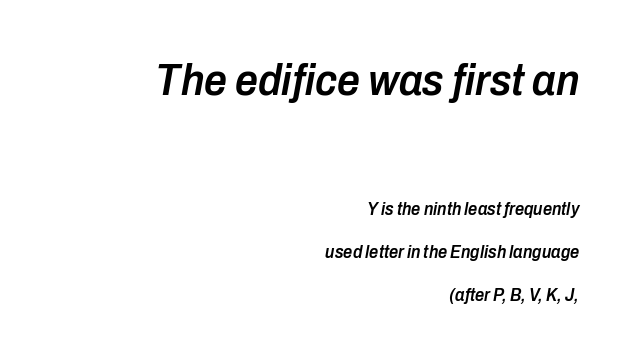
The image shows 45 px semibold, condensed type, italic (leaning right); set right-aligned, loose line spacing (2.39x), normal letter spacing, not underlined; the first (top) block is 2.5x larger; low stroke contrast and a medium x-height.
